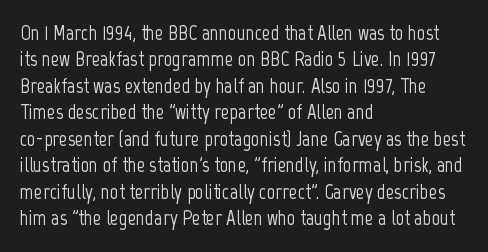
Is there much room between lines? A standard amount, neither cramped nor airy. The line texture is even and compact thanks to regular tracking. In terms of posture, this sample is upright. The paragraph has a hard left edge and a soft right edge. The strip under each line holds only bare page.
